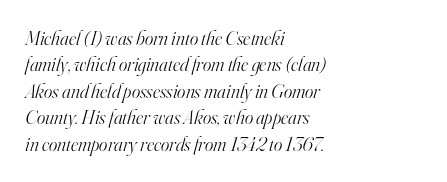
{"italic": "yes", "lean": "right", "slant_degrees": 16, "bold": "no", "underline": "no", "align": "left", "line_spacing": "normal", "line_spacing_ratio": 1.32, "letter_spacing": "normal", "letter_spacing_em": 0.0, "glyph_px": 20}
